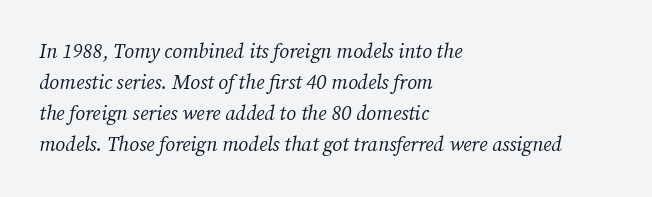
A normal amount of white space separates one row of letters from the next. Glance below the letters and you will spot only blank space. Each line starts at the same left margin while the right side varies. The passage shown leans; its letterforms are oblique. No chunkiness to these letters — they're not bold.
